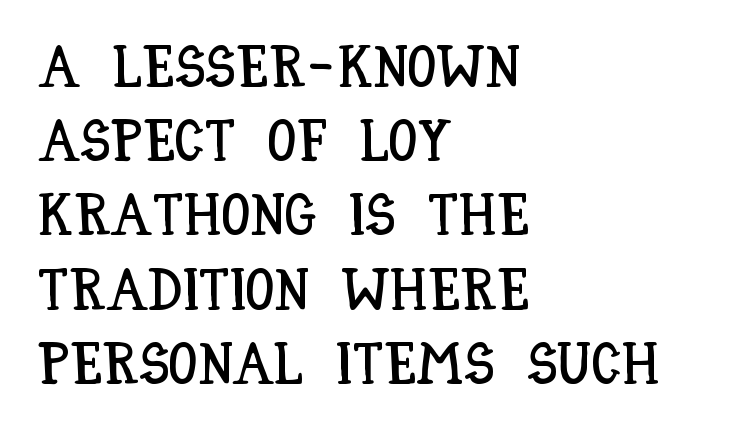
The image shows 58 px condensed type, upright; set left-aligned, normal line spacing (1.28x), normal letter spacing, not underlined; low stroke contrast and a large x-height.
